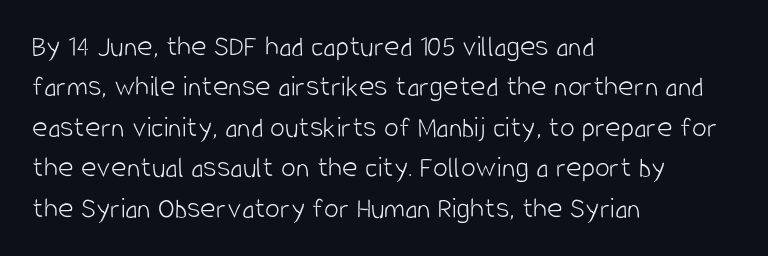
Q: Is the text bold? A: No.
Q: Is the text italic (slanted)? A: No, it is upright.
Q: Is the typeface a serif or a sans-serif typeface? A: Sans-serif.
Q: Is the text underlined? A: No.
Q: How is the paragraph aligned? A: Left-aligned.
Q: Is the spacing between letters normal or unusually wide? A: Normal.
Q: Is the spacing between lines tight, normal or loose? A: Normal.
Q: Width (condensed, normal, or wide)? A: Condensed.
Q: Stroke contrast? A: Low.
Q: x-height? A: Large.
Q: Monospaced? A: No.
